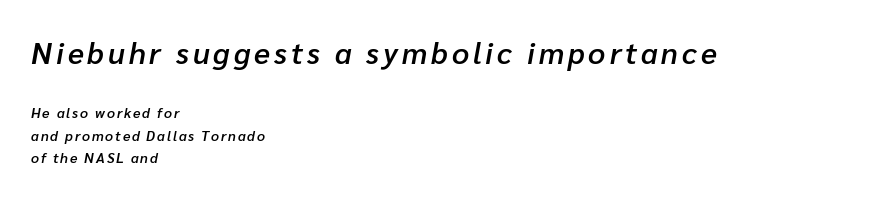
Q: Is the text bold? A: Semi-bold.
Q: Is the text italic (slanted)? A: Yes, it leans right by about 10 degrees.
Q: Is the text underlined? A: No.
Q: How is the paragraph aligned? A: Left-aligned.
Q: Is the spacing between lines tight, normal or loose? A: Normal.
Q: Which block of text is set in a larger size, the first (top) or the second (bottom)? A: The first (top) one.
Q: Width (condensed, normal, or wide)? A: Normal.
Q: Stroke contrast? A: Low.
Q: x-height? A: Medium.
Q: Monospaced? A: No.
